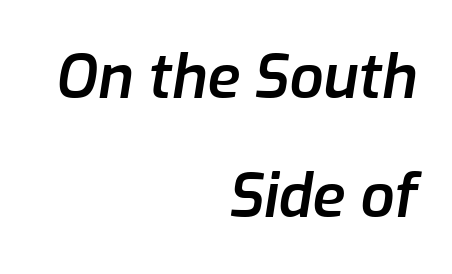
Q: Is the text bold? A: Semi-bold.
Q: Is the text italic (slanted)? A: Yes, it leans right by about 9 degrees.
Q: Is the text underlined? A: No.
Q: How is the paragraph aligned? A: Right-aligned.
Q: Is the spacing between letters normal or unusually wide? A: Normal.
Q: Is the spacing between lines tight, normal or loose? A: Loose.
Q: Width (condensed, normal, or wide)? A: Normal.
Q: Stroke contrast? A: Low.
Q: x-height? A: Medium.
Q: Monospaced? A: No.
